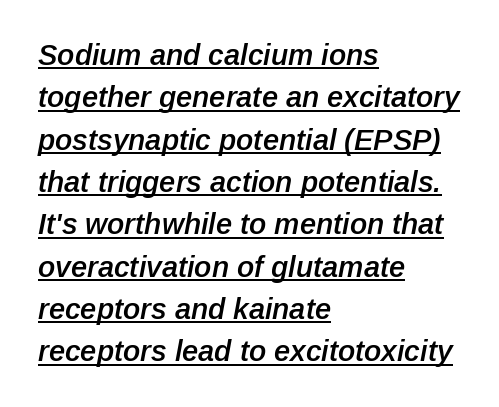
Q: Is the text bold? A: Semi-bold.
Q: Is the text italic (slanted)? A: Yes, it leans right by about 12 degrees.
Q: Is the text underlined? A: Yes.
Q: How is the paragraph aligned? A: Left-aligned.
Q: Is the spacing between letters normal or unusually wide? A: Normal.
Q: Is the spacing between lines tight, normal or loose? A: Normal.
Q: Width (condensed, normal, or wide)? A: Normal.
Q: Stroke contrast? A: Low.
Q: x-height? A: Medium.
Q: Monospaced? A: No.
